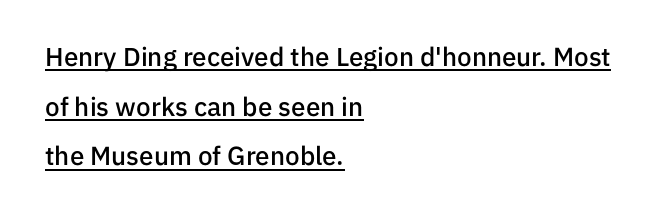
Q: Is the text bold? A: Semi-bold.
Q: Is the text italic (slanted)? A: No, it is upright.
Q: Is the text underlined? A: Yes.
Q: How is the paragraph aligned? A: Left-aligned.
Q: Is the spacing between letters normal or unusually wide? A: Normal.
Q: Is the spacing between lines tight, normal or loose? A: Loose.
